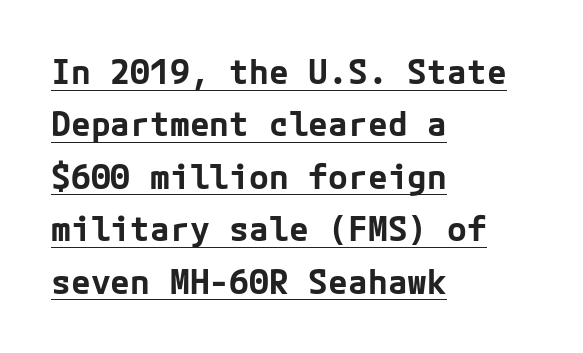
The image shows 33 px bold sans-serif type, upright; set left-aligned, normal line spacing (1.59x), normal letter spacing, underlined; low stroke contrast and a medium x-height.
